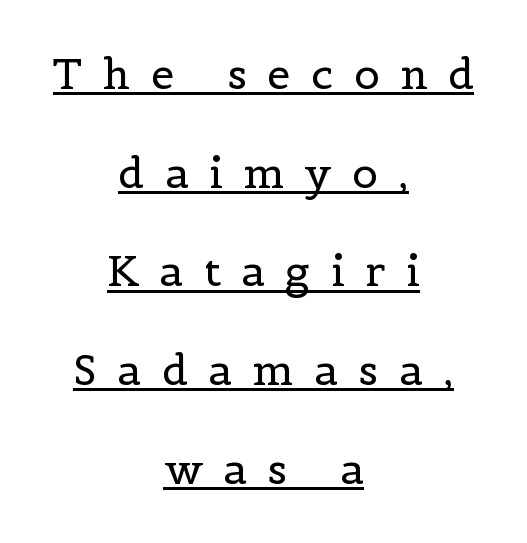
Varying glyph widths throughout — classic text-font behaviour. In designer terms, the underline attribute is active on this setting. Where is the straight margin? There isn't one; the lines are centered. Style check: upright.
